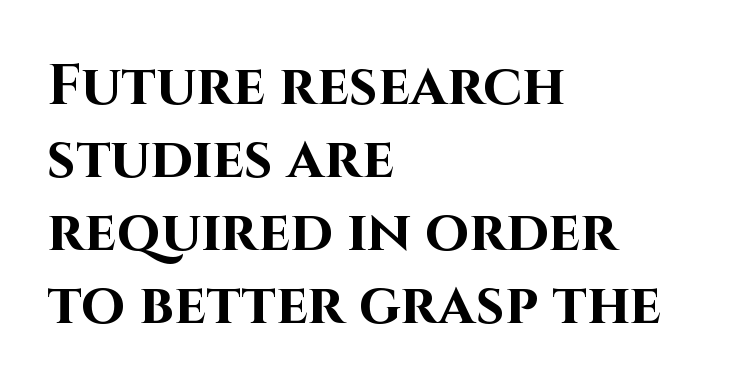
Its strokes are broad and dark, the hallmark of bold type. Short and long lines alike share a common starting point at left. Notice how descenders clear the ascenders below comfortably — that's standard leading. Tall strokes in this sample are plumb rather than angled. Nobody touched the tracking dial on this one.
